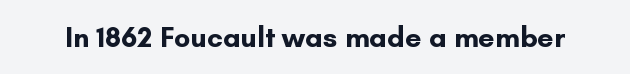
Q: Is the text bold? A: Yes.
Q: Is the text italic (slanted)? A: No, it is upright.
Q: Is the typeface a serif or a sans-serif typeface? A: Sans-serif.
Q: Is the text underlined? A: No.
Q: Is the spacing between letters normal or unusually wide? A: Normal.
Q: Width (condensed, normal, or wide)? A: Normal.
Q: Stroke contrast? A: Low.
Q: x-height? A: Small.
Q: Monospaced? A: No.
